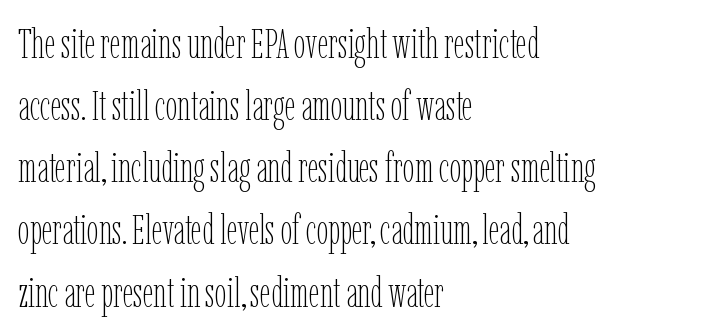
The image shows 42 px thin, condensed type, upright; set left-aligned, normal line spacing (1.48x), normal letter spacing, not underlined; low stroke contrast and a medium x-height.
